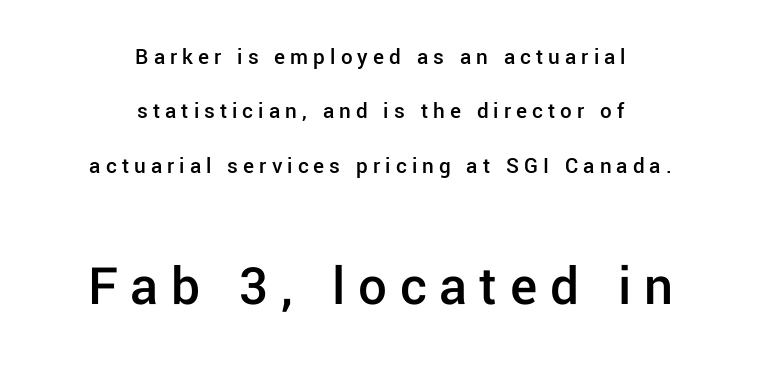
Q: Is the text bold? A: Semi-bold.
Q: Is the text italic (slanted)? A: No, it is upright.
Q: Is the typeface a serif or a sans-serif typeface? A: Sans-serif.
Q: Is the text underlined? A: No.
Q: How is the paragraph aligned? A: Centered.
Q: Is the spacing between letters normal or unusually wide? A: Unusually wide.
Q: Is the spacing between lines tight, normal or loose? A: Loose.
Q: Which block of text is set in a larger size, the first (top) or the second (bottom)? A: The second (bottom) one.
Q: Width (condensed, normal, or wide)? A: Normal.
Q: Stroke contrast? A: Low.
Q: x-height? A: Medium.
Q: Monospaced? A: No.
